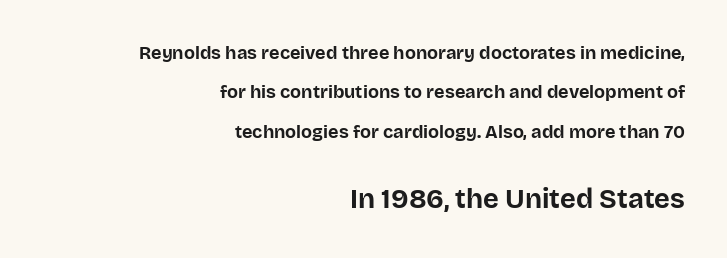
The image shows 27 px bold type, upright; set right-aligned, loose line spacing (2.19x), normal letter spacing, not underlined; the second (bottom) block is 1.5x larger.
